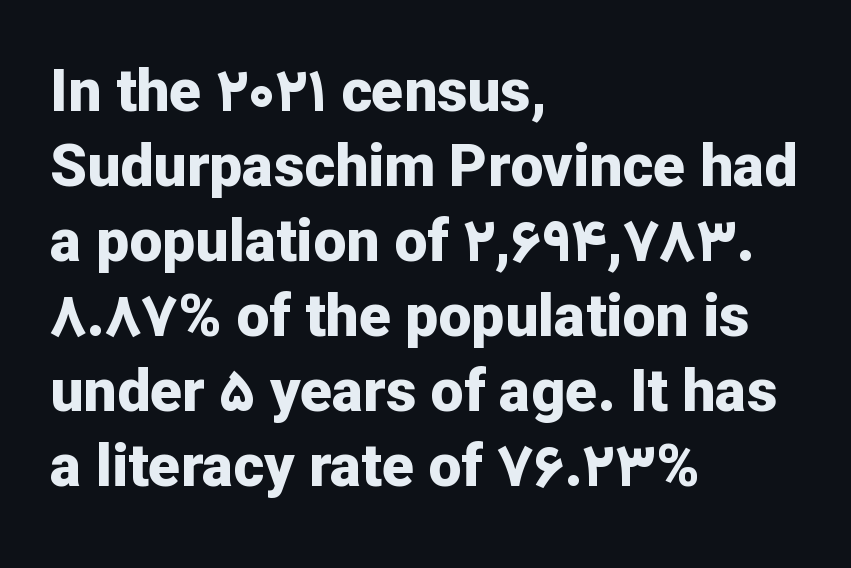
The image shows 59 px bold sans-serif type, upright; set left-aligned, normal line spacing (1.27x), normal letter spacing, not underlined; low stroke contrast and a medium x-height.
